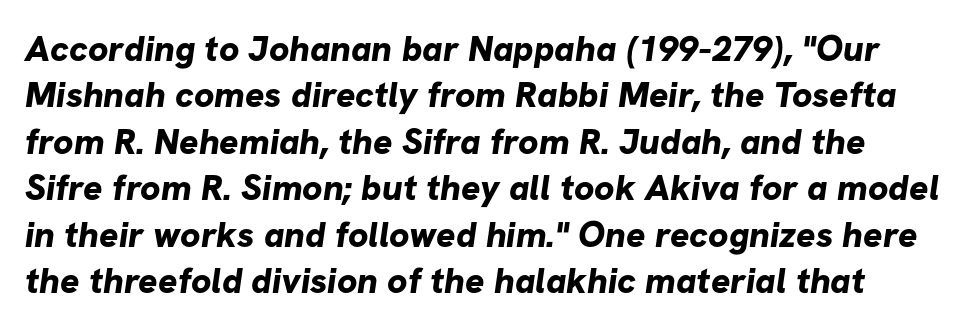
Plain, unruled lines of type. Varying glyph widths throughout — classic text-font behaviour. Unlike a traditional serif, this face leaves its strokes unadorned. On the weight axis this lands at bold, roughly 700. A typesetter would call this leading conventional body-copy spacing. Look at the tracking — it's just the regular setting, nothing added.
